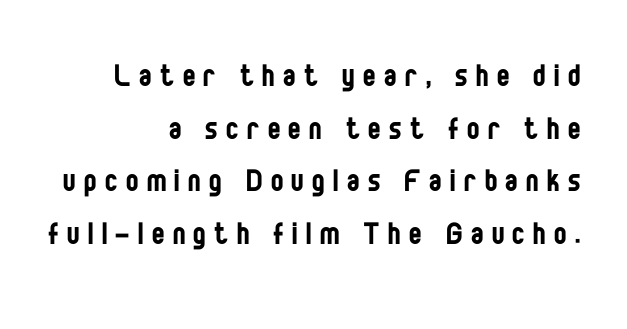
The image shows 37 px regular-weight, condensed sans-serif type, upright; set right-aligned, normal line spacing (1.42x), unusually wide letter spacing (+0.23 em), not underlined; low stroke contrast and a large x-height.
